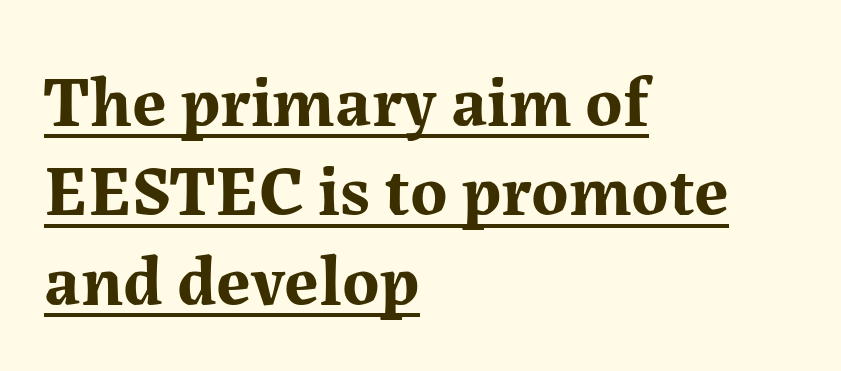
The image shows 71 px bold serif type, upright; set left-aligned, normal line spacing (1.26x), normal letter spacing, underlined; medium stroke contrast and a medium x-height.
